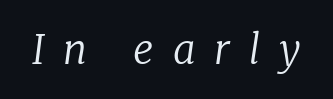
Loose tracking; the words dissolve into strings of separated letters. Bold? No — there's no thickening of the strokes. Check where the strokes stop: tiny serifs finish them off. Underlining? Definitely not there.
